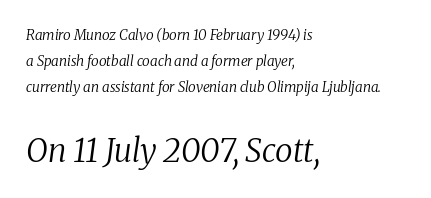
The image shows 32 px regular-weight serif type, italic (leaning right); set left-aligned, line spacing 1.87x, normal letter spacing, not underlined; the second (bottom) block is 2.29x larger; low stroke contrast and a medium x-height.
